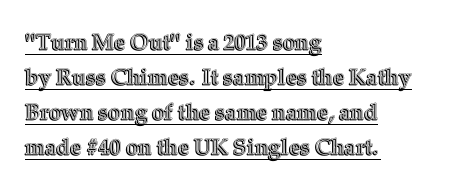
The image shows 22 px text type, upright; set left-aligned, normal line spacing (1.59x), normal letter spacing, underlined.
